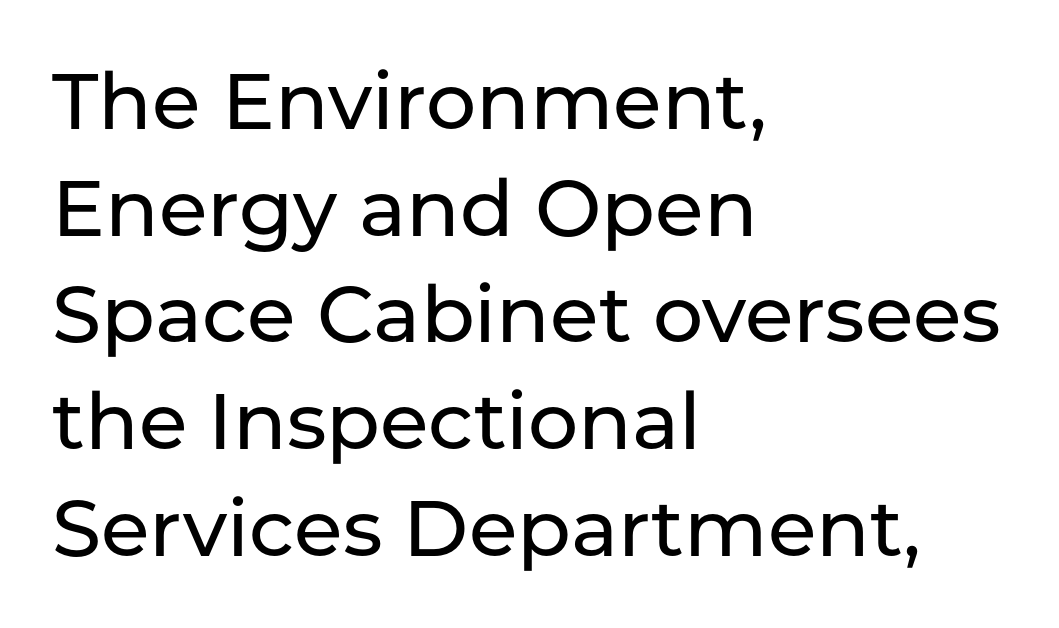
{"serif": "no", "italic": "no", "width": "normal", "stroke_contrast": "low", "x_height": "medium", "monospaced": "no", "underline": "no", "align": "left", "line_spacing": "normal", "line_spacing_ratio": 1.35, "letter_spacing": "normal", "letter_spacing_em": 0.0, "glyph_px": 79}
